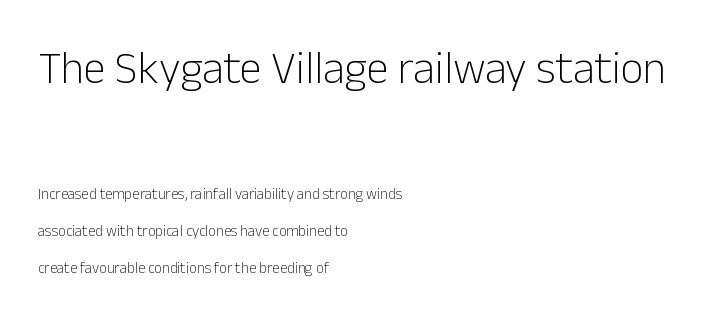
Q: Is the text bold? A: No.
Q: Is the text italic (slanted)? A: No, it is upright.
Q: Is the typeface a serif or a sans-serif typeface? A: Sans-serif.
Q: Is the text underlined? A: No.
Q: How is the paragraph aligned? A: Left-aligned.
Q: Is the spacing between letters normal or unusually wide? A: Normal.
Q: Is the spacing between lines tight, normal or loose? A: Loose.
Q: Which block of text is set in a larger size, the first (top) or the second (bottom)? A: The first (top) one.
Q: Width (condensed, normal, or wide)? A: Normal.
Q: Stroke contrast? A: Low.
Q: x-height? A: Medium.
Q: Monospaced? A: No.
